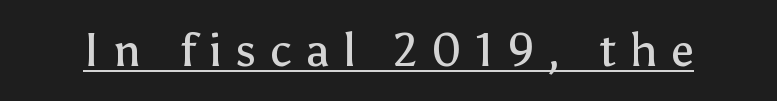
The image shows 46 px regular-weight sans-serif type, upright; set unusually wide letter spacing (+0.3 em), underlined; low stroke contrast and a medium x-height.
